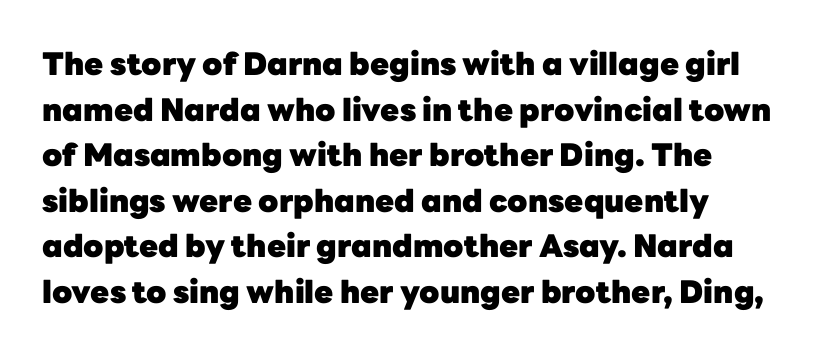
The image shows 31 px heavy sans-serif type, upright; set left-aligned, normal line spacing (1.47x), normal letter spacing, not underlined; low stroke contrast and a medium x-height.
